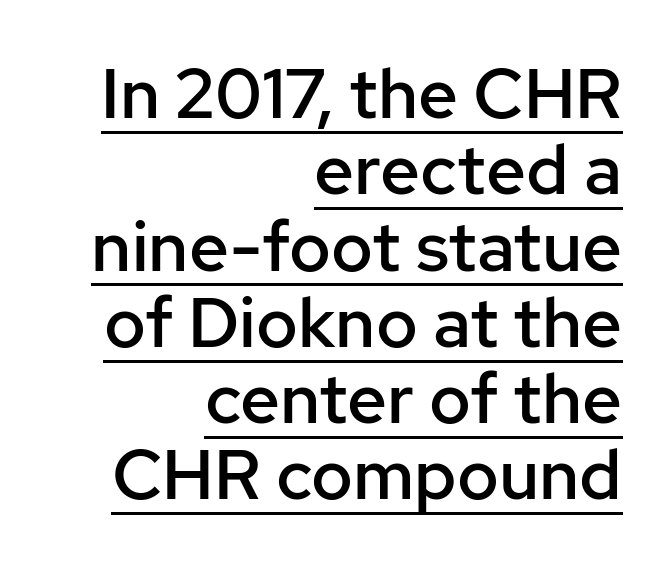
{"serif": "no", "italic": "no", "bold": "semi", "weight": "semibold", "width": "normal", "stroke_contrast": "low", "x_height": "medium", "monospaced": "no", "underline": "yes", "align": "right", "line_spacing": "tight", "line_spacing_ratio": 1.09, "letter_spacing": "normal", "letter_spacing_em": 0.0, "glyph_px": 70}
